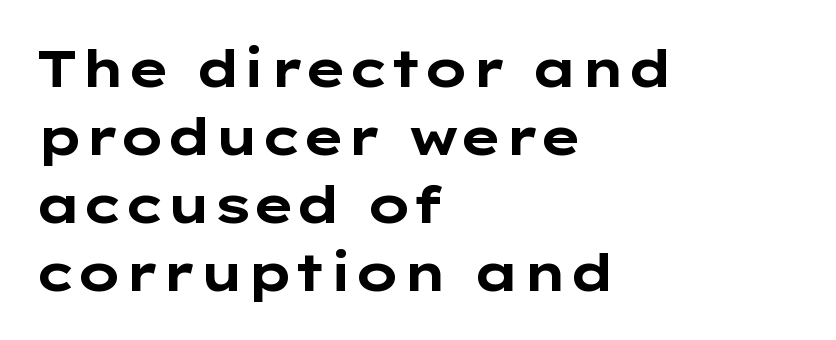
The image shows 52 px bold, wide sans-serif type, upright; set left-aligned, normal line spacing (1.31x), normal letter spacing, not underlined; low stroke contrast and a medium x-height.
